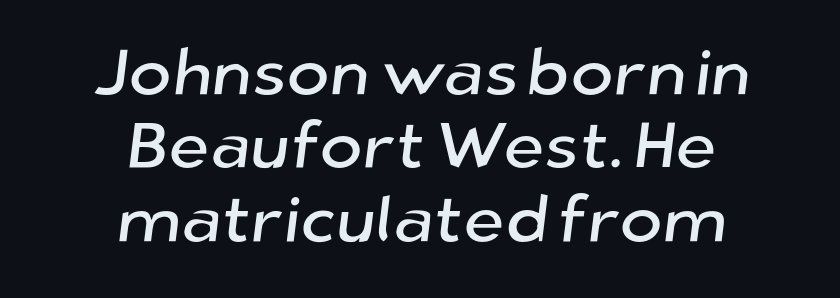
Type style note: lacks serifs. The space beneath each line is pristine and unruled. Students, observe: this is what under-led, compact text looks like. A typesetter would call this proportional, since set widths differ per character. Each word holds together tightly as a unit, with standard inter-letter gaps. A centered setting, common on invitations and titles, is used for this passage.
